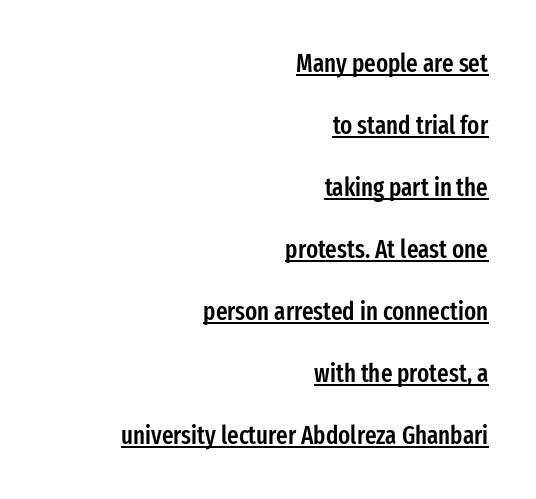
Q: Is the text bold? A: Semi-bold.
Q: Is the text italic (slanted)? A: No, it is upright.
Q: Is the text underlined? A: Yes.
Q: How is the paragraph aligned? A: Right-aligned.
Q: Is the spacing between letters normal or unusually wide? A: Normal.
Q: Is the spacing between lines tight, normal or loose? A: Loose.
